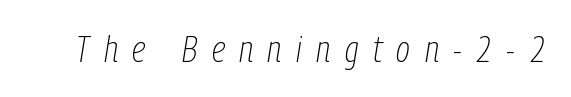
Q: Is the text bold? A: No.
Q: Is the text italic (slanted)? A: Yes, it leans right by about 9 degrees.
Q: Is the text underlined? A: No.
Q: Is the spacing between letters normal or unusually wide? A: Unusually wide.
Q: Width (condensed, normal, or wide)? A: Condensed.
Q: Stroke contrast? A: Low.
Q: x-height? A: Medium.
Q: Monospaced? A: No.
